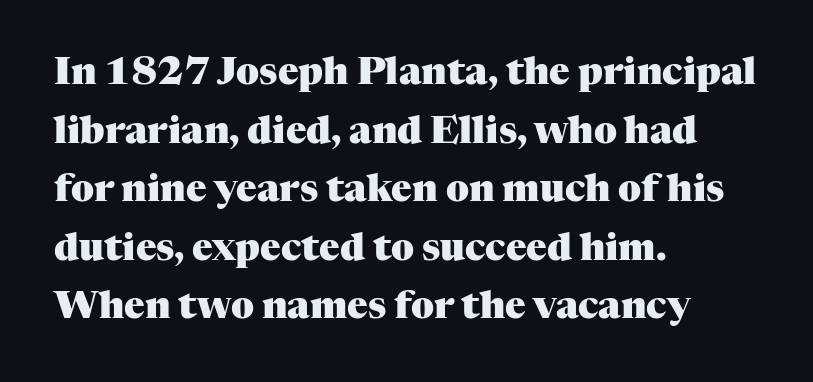
The image shows 38 px heavy serif type, upright; set left-aligned, normal line spacing (1.54x), normal letter spacing, not underlined; medium stroke contrast and a medium x-height.
